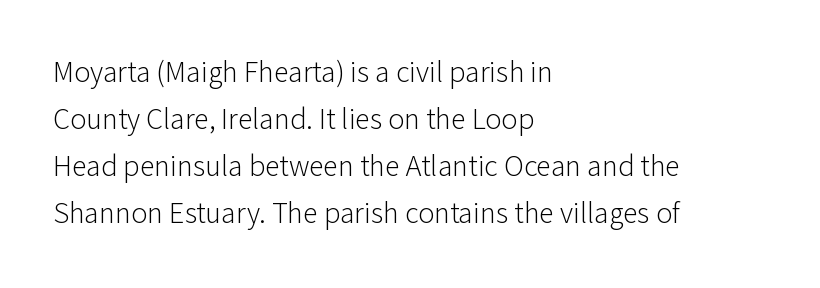
The image shows 30 px light sans-serif type, upright; set left-aligned, normal line spacing (1.57x), normal letter spacing, not underlined; low stroke contrast and a medium x-height.
